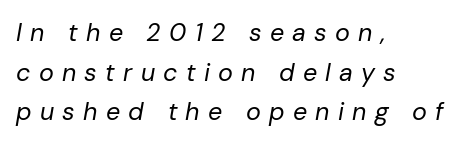
Q: Is the text bold? A: No.
Q: Is the text italic (slanted)? A: Yes, it leans right by about 10 degrees.
Q: Is the text underlined? A: No.
Q: How is the paragraph aligned? A: Left-aligned.
Q: Is the spacing between letters normal or unusually wide? A: Unusually wide.
Q: Is the spacing between lines tight, normal or loose? A: Normal.
